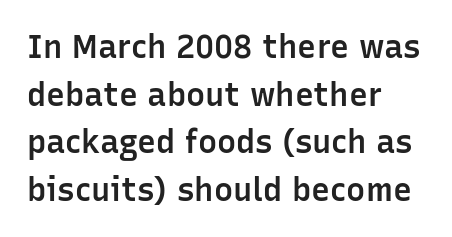
Q: Is the text bold? A: Semi-bold.
Q: Is the text italic (slanted)? A: No, it is upright.
Q: Is the typeface a serif or a sans-serif typeface? A: Sans-serif.
Q: Is the text underlined? A: No.
Q: How is the paragraph aligned? A: Left-aligned.
Q: Is the spacing between letters normal or unusually wide? A: Normal.
Q: Is the spacing between lines tight, normal or loose? A: Normal.
Q: Width (condensed, normal, or wide)? A: Normal.
Q: Stroke contrast? A: Low.
Q: x-height? A: Medium.
Q: Monospaced? A: No.
